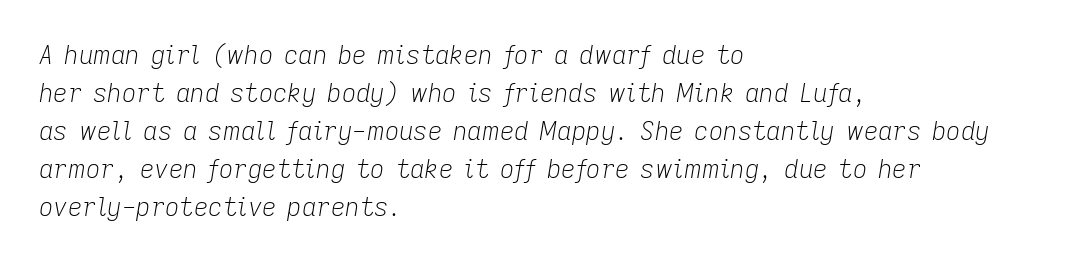
Q: Is the text bold? A: No.
Q: Is the text italic (slanted)? A: Yes, it leans right by about 9 degrees.
Q: Is the text underlined? A: No.
Q: How is the paragraph aligned? A: Left-aligned.
Q: Is the spacing between letters normal or unusually wide? A: Normal.
Q: Is the spacing between lines tight, normal or loose? A: Normal.
